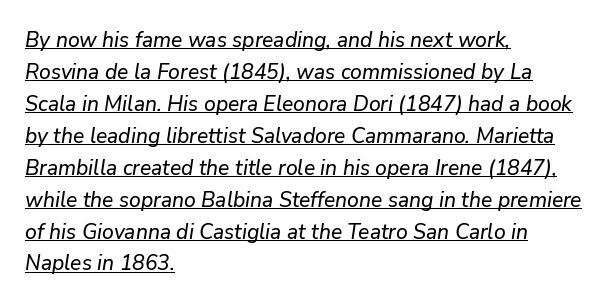
The image shows 21 px text type, italic (leaning right); set left-aligned, normal line spacing (1.52x), normal letter spacing, underlined.
